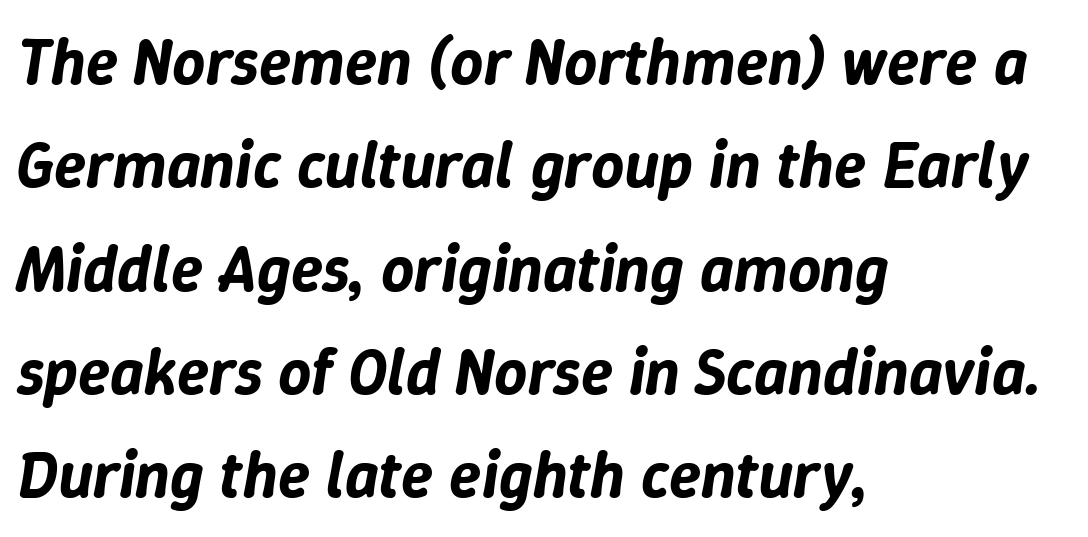
The image shows 65 px text type, italic (leaning right); set left-aligned, normal line spacing (1.59x), normal letter spacing, not underlined; low stroke contrast and a medium x-height.
